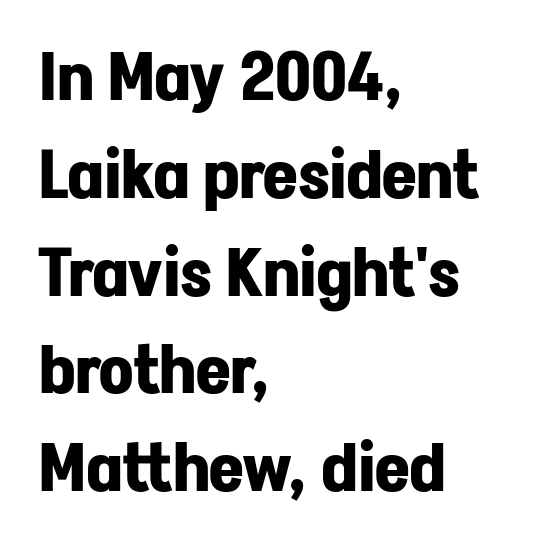
Q: Is the text bold? A: Yes.
Q: Is the text italic (slanted)? A: No, it is upright.
Q: Is the typeface a serif or a sans-serif typeface? A: Sans-serif.
Q: Is the text underlined? A: No.
Q: How is the paragraph aligned? A: Left-aligned.
Q: Is the spacing between letters normal or unusually wide? A: Normal.
Q: Is the spacing between lines tight, normal or loose? A: Normal.
Q: Width (condensed, normal, or wide)? A: Normal.
Q: Stroke contrast? A: Low.
Q: x-height? A: Medium.
Q: Monospaced? A: No.
